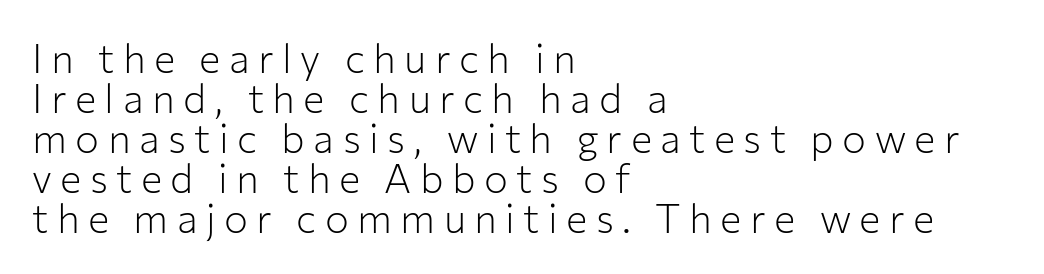
Q: Is the text bold? A: No.
Q: Is the text italic (slanted)? A: No, it is upright.
Q: Is the typeface a serif or a sans-serif typeface? A: Sans-serif.
Q: Is the text underlined? A: No.
Q: How is the paragraph aligned? A: Left-aligned.
Q: Is the spacing between letters normal or unusually wide? A: Unusually wide.
Q: Is the spacing between lines tight, normal or loose? A: Tight.
Q: Width (condensed, normal, or wide)? A: Normal.
Q: Stroke contrast? A: Low.
Q: x-height? A: Medium.
Q: Monospaced? A: No.
